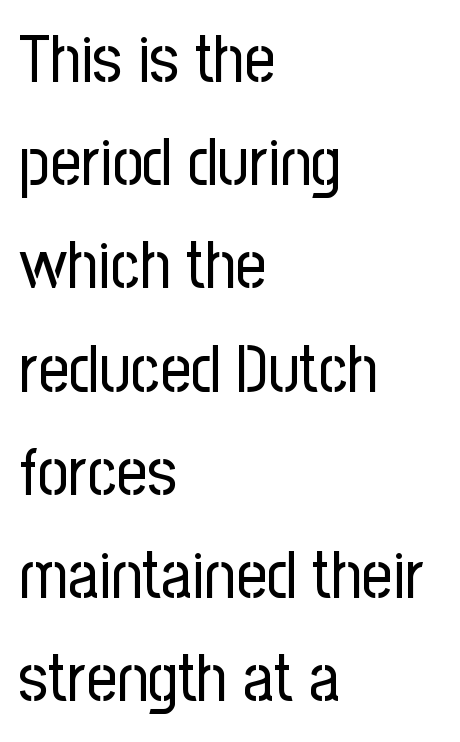
Successive baselines arrive at the customary interval. What kind of face is this? One without serifs — a sans. The line texture is even and compact thanks to regular tracking. Each letter keeps its own natural width here, so spacing adapts to shape. The letterforms sit at book weight or below.
